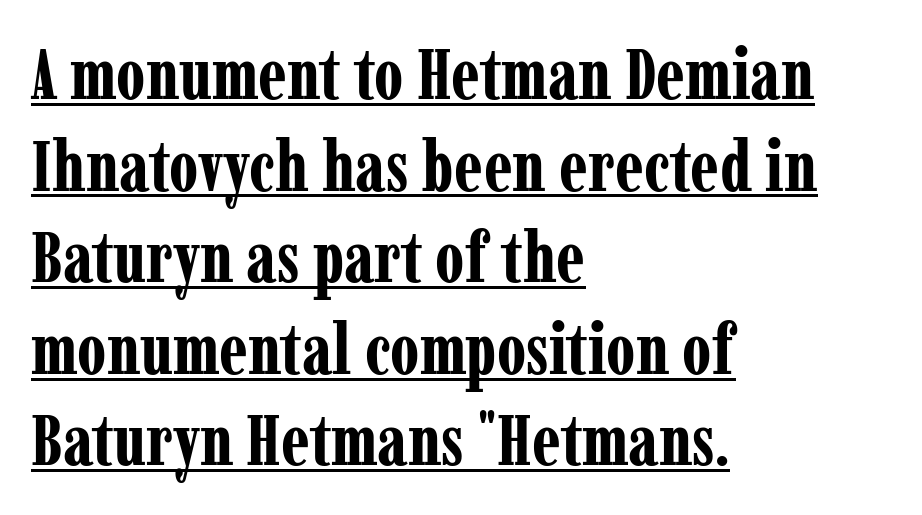
Is the block centered? No — it sits flush against the left margin. Short note: letters normally spaced. Typographically, this falls in the serif category. Notice how a bar underscores the lettering throughout.
